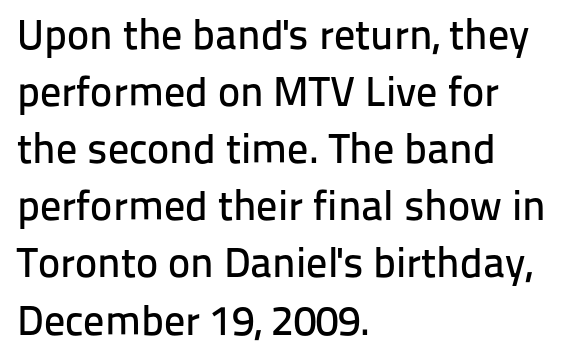
Compared with typical paragraphs, the rows here are spaced about the same. The letters carry no serifs — their stems end cleanly without finishing strokes. Spacing verdict: proportional, widths tailored to each character. The letters stand straight up with perfectly vertical stems. Letter spacing: default. The area under the type is left untouched.
